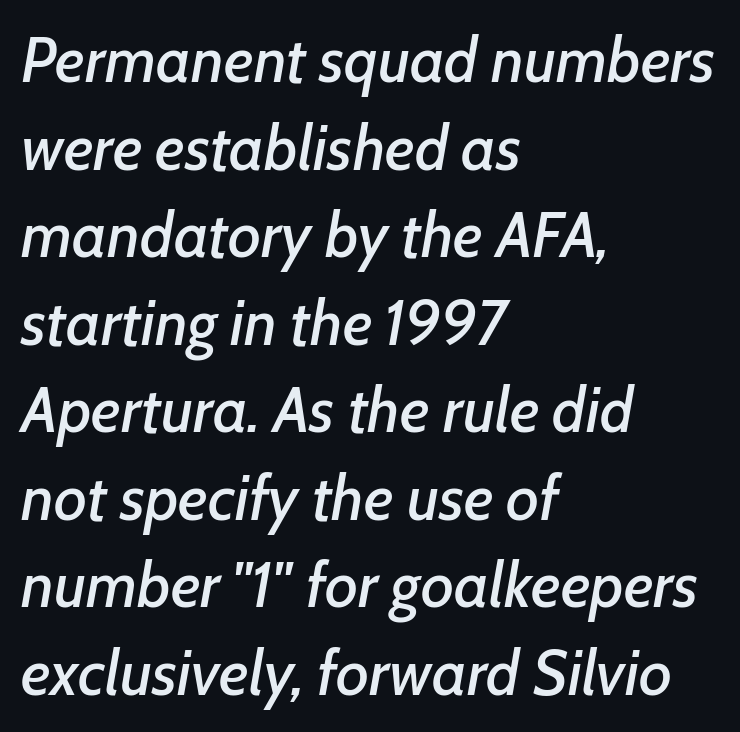
The image shows 63 px text type, italic (leaning right); set left-aligned, normal line spacing (1.39x), normal letter spacing, not underlined; low stroke contrast and a medium x-height.
